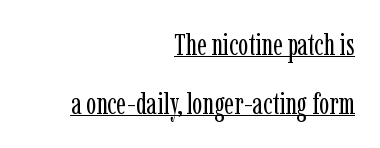
Q: Is the text bold? A: No.
Q: Is the text italic (slanted)? A: No, it is upright.
Q: Is the typeface a serif or a sans-serif typeface? A: Serif.
Q: Is the text underlined? A: Yes.
Q: How is the paragraph aligned? A: Right-aligned.
Q: Is the spacing between letters normal or unusually wide? A: Normal.
Q: Is the spacing between lines tight, normal or loose? A: Loose.
Q: Width (condensed, normal, or wide)? A: Condensed.
Q: Stroke contrast? A: Low.
Q: x-height? A: Medium.
Q: Monospaced? A: No.
